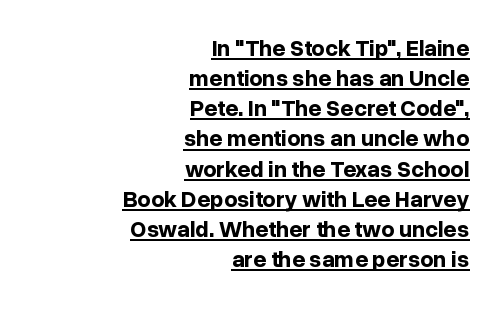
Summary of weight: heavy, a full bold. The text block is weighted toward the right margin, trailing off unevenly leftward. Upright lettering throughout. Leading: standard.
